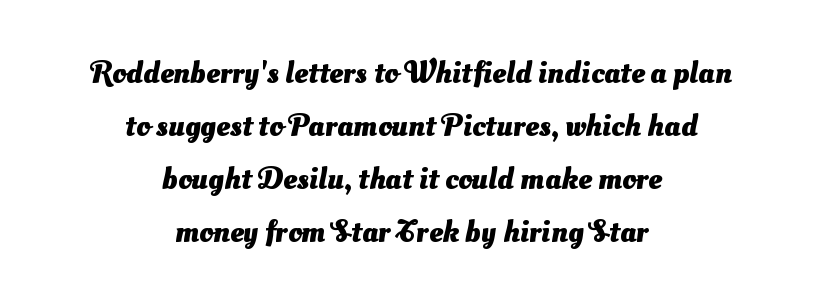
The image shows 31 px heavy sans-serif type; set centered, line spacing 1.71x, normal letter spacing, not underlined; medium stroke contrast and a small x-height.
